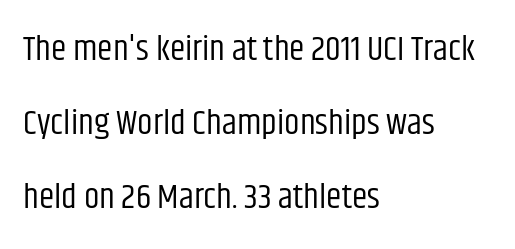
Spacing verdict: proportional, widths tailored to each character. Notice the wide empty band between every row — that's loose leading. Each stroke keeps to a modest, everyday thickness or less. The characters display no serif detailing; their extremities are plain. The type sits square on the baseline with zero lean. Letters rest on an invisible, unmarked baseline.
